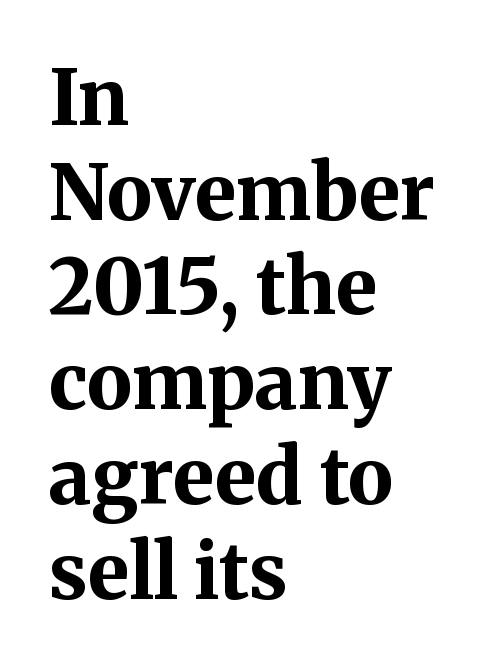
Each line starts at the same left margin while the right side varies. The letterforms sit shoulder to shoulder at normal distance. The strokes are fattened all the way to bold. A typesetter would mark this as roman, not italic. Serifs: yes, visible at the terminals of the letterforms.
